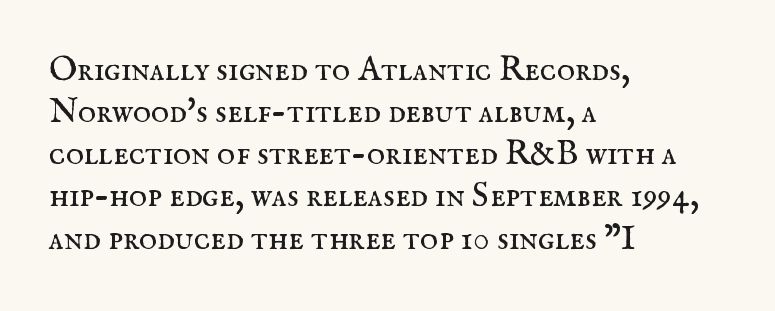
The image shows 34 px regular-weight serif type, upright; set left-aligned, line spacing 1.24x, normal letter spacing, not underlined; medium stroke contrast and a small x-height.
